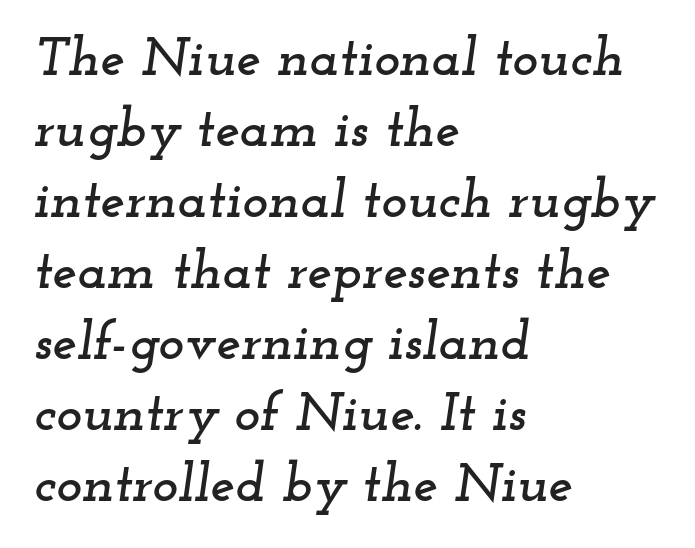
The passage shown has conventional tracking throughout. Tall strokes in this sample are angled rather than plumb. Looks like regular typesetting: each glyph gets only the width it needs. Does the copy run flush right? No — it runs flush left. I'd call this a serif setting — the letters wear small feet.
